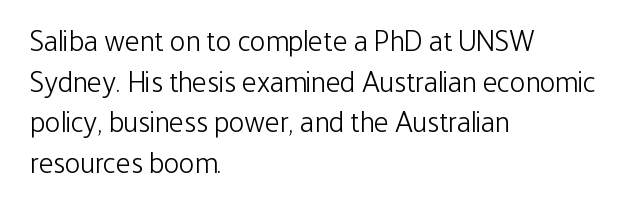
This sample is left-justified, so line endings fall wherever the words run out. On a weight scale, this lands at 450 or below. A typesetter would call this proportional, since set widths differ per character. The lettering holds an erect, upright posture throughout.
